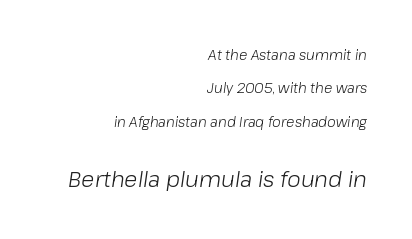
The image shows 22 px text type, italic (leaning right); set right-aligned, loose line spacing (2.38x), normal letter spacing, not underlined; the second (bottom) block is 1.57x larger.
